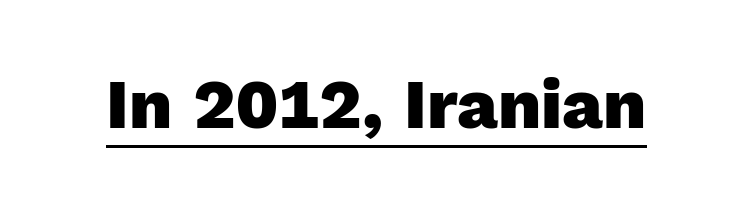
Serif or sans? Sans — the stroke terminals are bare. The characters look thick and weighty, a clear bold. Like a heading marked for emphasis, these lines bear an underscore. Vertical strokes here are truly vertical. In terms of letterspacing, this is plain default setting.
